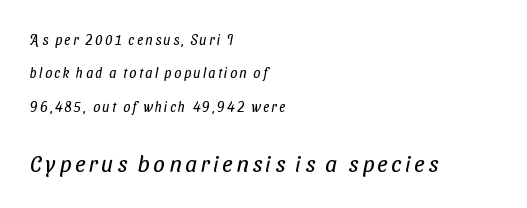
Q: Is the text bold? A: No.
Q: Is the text underlined? A: No.
Q: How is the paragraph aligned? A: Left-aligned.
Q: Is the spacing between lines tight, normal or loose? A: Loose.
Q: Which block of text is set in a larger size, the first (top) or the second (bottom)? A: The second (bottom) one.
